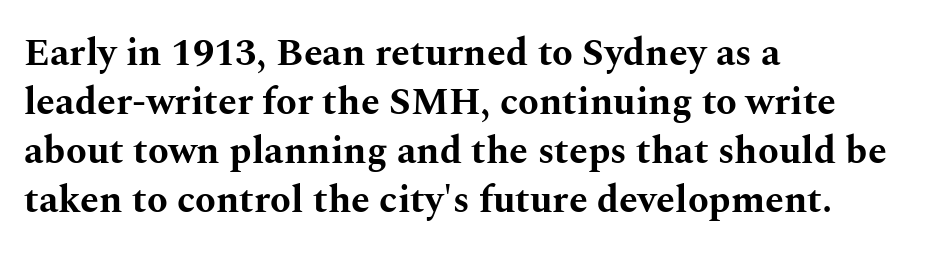
{"serif": "yes", "italic": "no", "bold": "yes", "weight": "bold", "width": "wide", "stroke_contrast": "medium", "x_height": "medium", "monospaced": "no", "underline": "no", "align": "left", "line_spacing": "normal", "line_spacing_ratio": 1.29, "letter_spacing": "normal", "letter_spacing_em": 0.0, "glyph_px": 38}
